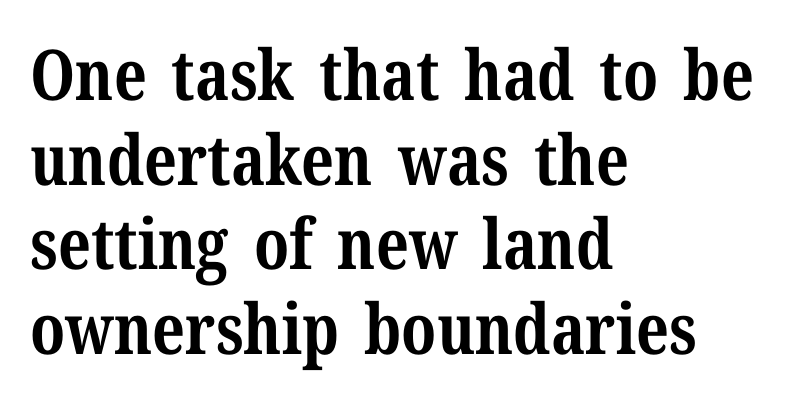
{"serif": "yes", "italic": "no", "bold": "yes", "weight": "bold", "width": "normal", "stroke_contrast": "medium", "x_height": "medium", "monospaced": "no", "underline": "no", "align": "left", "line_spacing_ratio": 1.21, "letter_spacing": "normal", "letter_spacing_em": 0.0, "glyph_px": 70}
